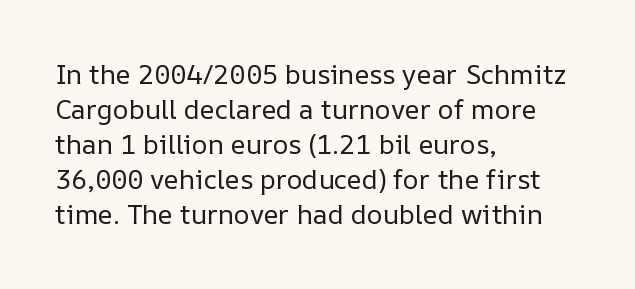
The image shows 27 px text type, upright; set left-aligned, normal line spacing (1.3x), normal letter spacing, not underlined.
